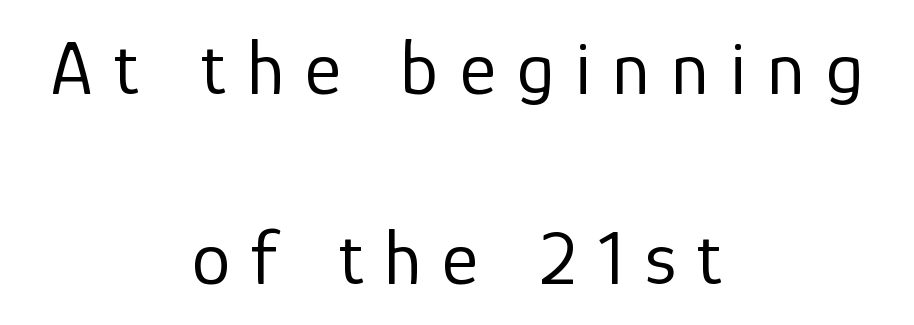
This sample has the flowing, uneven cadence of proportional lettering. Descenders hang freely into open space. Posture: straight, roman, zero tilt. This is not heavy type; no bold has been used. Is this a sans? Yes — the strokes have no serifs.
